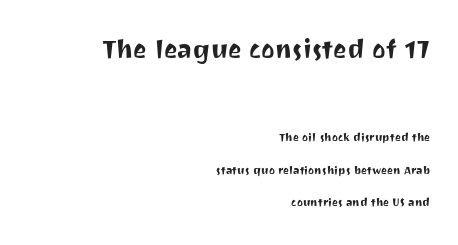
The image shows 32 px sans-serif type, upright; set right-aligned, loose line spacing (2.33x), normal letter spacing, not underlined; the first (top) block is 2.29x larger; medium stroke contrast and a medium x-height.
